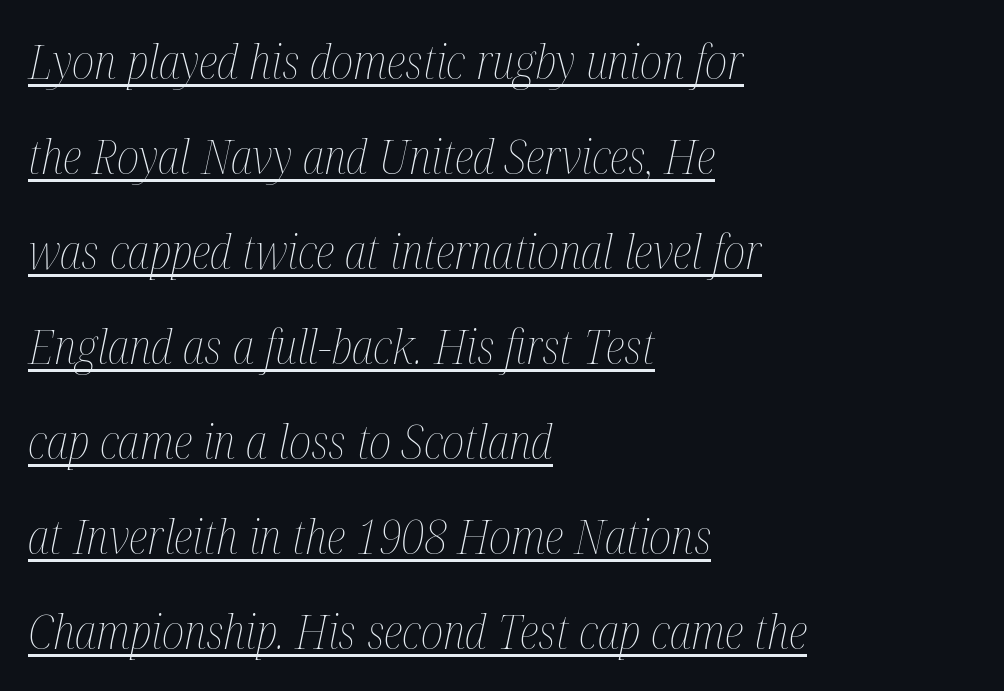
The image shows 47 px thin, condensed type, italic (leaning right); set left-aligned, loose line spacing (2.02x), normal letter spacing, underlined; medium stroke contrast and a medium x-height.
